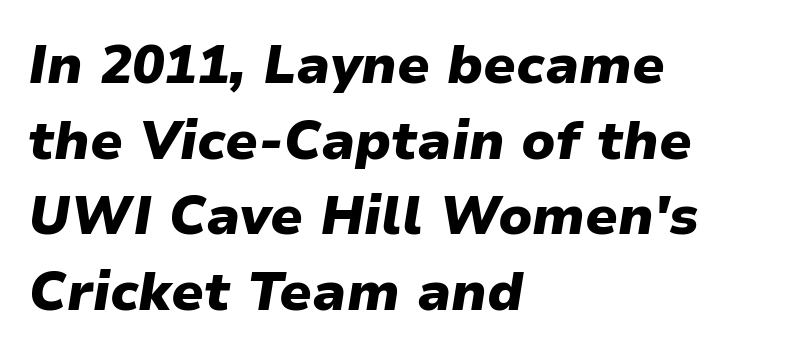
A typesetter would mark this as italic. The characters look thick and weighty, a clear bold. Line beginnings align vertically; line endings do not. The letters advance in unequal steps, a hallmark of proportional type. Descenders hang freely into open space.
